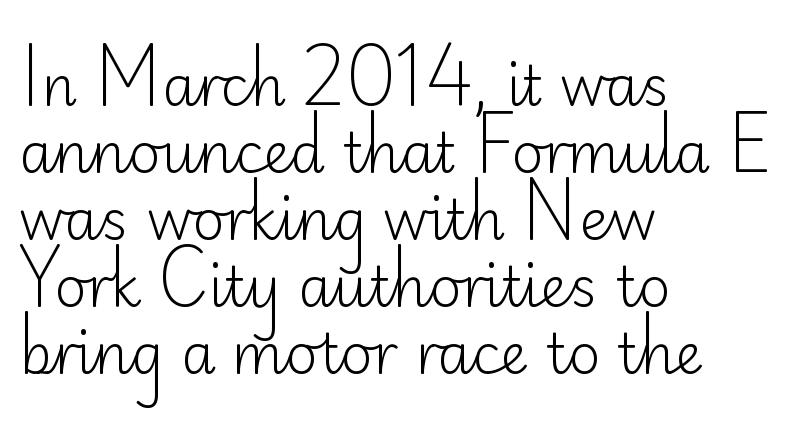
Q: Is the text bold? A: No.
Q: Is the text italic (slanted)? A: No, it is upright.
Q: Is the typeface a serif or a sans-serif typeface? A: Sans-serif.
Q: Is the text underlined? A: No.
Q: How is the paragraph aligned? A: Left-aligned.
Q: Is the spacing between letters normal or unusually wide? A: Normal.
Q: Width (condensed, normal, or wide)? A: Normal.
Q: Stroke contrast? A: Low.
Q: x-height? A: Small.
Q: Monospaced? A: No.
